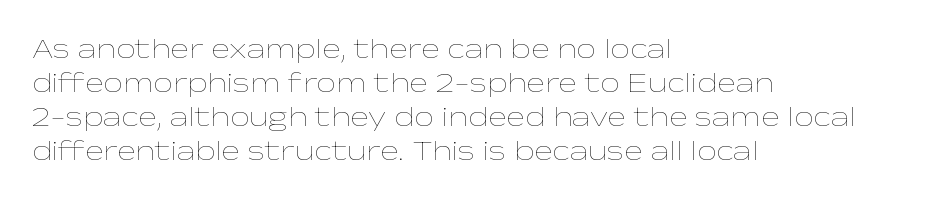
Posture: upright roman. There is no visible air inserted between adjacent glyphs. Descenders are the only things crossing below the line. The ragged edge is on the right, which tells us the setting is flush left.
